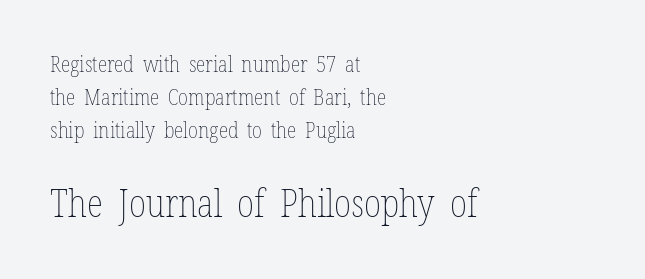
Q: Is the text bold? A: No.
Q: Is the text italic (slanted)? A: No, it is upright.
Q: Is the text underlined? A: No.
Q: How is the paragraph aligned? A: Left-aligned.
Q: Is the spacing between letters normal or unusually wide? A: Normal.
Q: Is the spacing between lines tight, normal or loose? A: Normal.
Q: Which block of text is set in a larger size, the first (top) or the second (bottom)? A: The second (bottom) one.
Q: Width (condensed, normal, or wide)? A: Condensed.
Q: Stroke contrast? A: Low.
Q: x-height? A: Medium.
Q: Monospaced? A: No.
